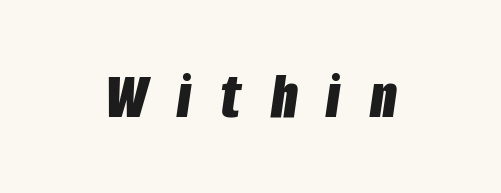
The letters advance in unequal steps, a hallmark of proportional type. The typography opts for an oblique posture over an upright one. The type is letterspaced generously, with wide tracking. The paragraph shown floats in the horizontal middle.
